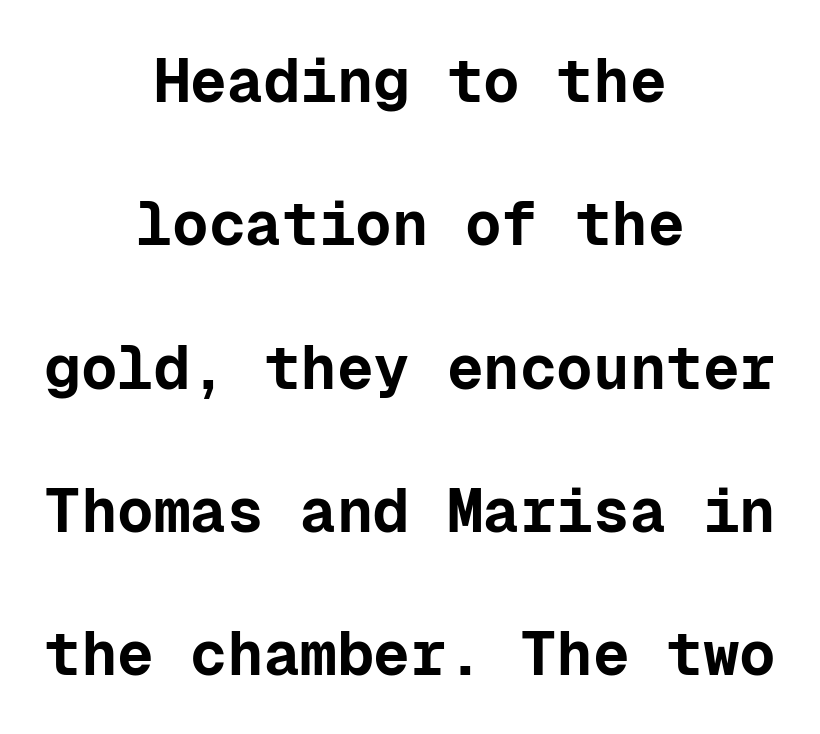
The image shows 61 px bold sans-serif type, upright, monospaced; set centered, loose line spacing (2.35x), normal letter spacing, not underlined; low stroke contrast and a medium x-height.
